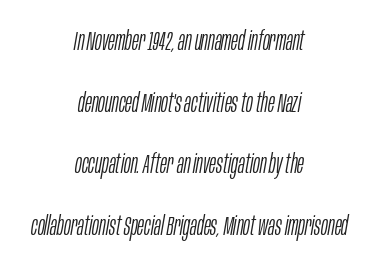
The strokes carry an ordinary text weight at most. Honestly, the rows look like they've been pulled way apart. The compositor balanced each line on the midline. The line texture is even and compact thanks to regular tracking. The space beneath each line is pristine and unruled.
